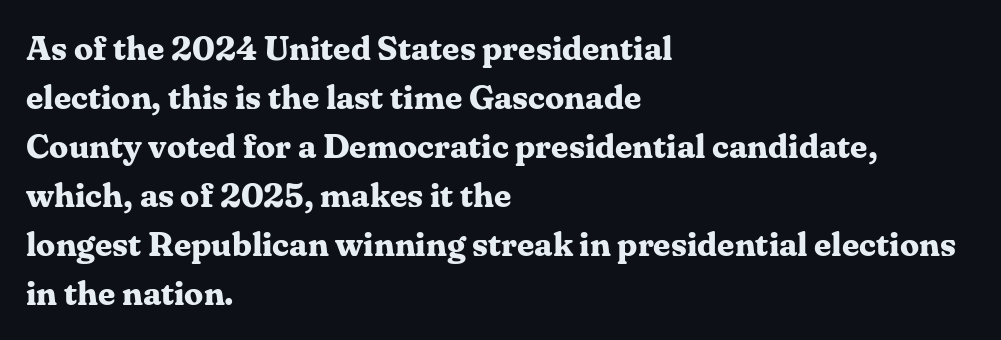
Descender tails drop into unmarked territory. Line beginnings align vertically; line endings do not. The rendering keeps characters at their native spacing. Italic? Not at all — the glyphs are vertical. Compared with typical paragraphs, the rows here are spaced about the same. Proportional: the letters do not fall into vertical columns.
